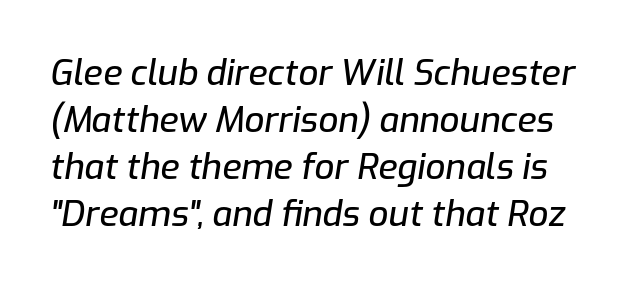
Q: Is the text italic (slanted)? A: Yes, it leans right by about 9 degrees.
Q: Is the text underlined? A: No.
Q: Is the spacing between letters normal or unusually wide? A: Normal.
Q: Is the spacing between lines tight, normal or loose? A: Normal.
Q: Width (condensed, normal, or wide)? A: Normal.
Q: Stroke contrast? A: Low.
Q: x-height? A: Medium.
Q: Monospaced? A: No.
